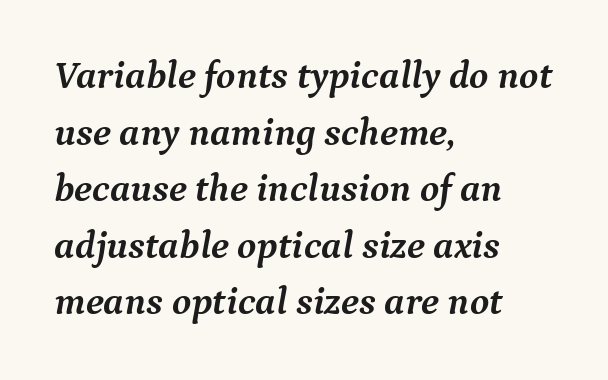
The image shows 39 px semibold serif type, italic (leaning right); set left-aligned, normal line spacing (1.45x), normal letter spacing, not underlined; medium stroke contrast and a medium x-height.
